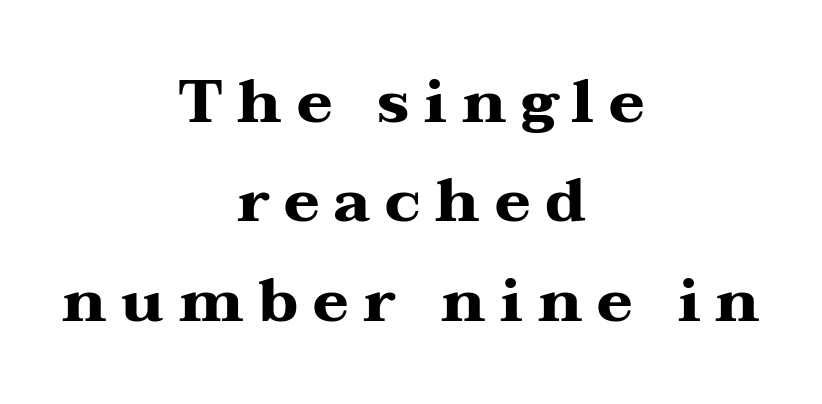
Q: Is the text bold? A: Yes.
Q: Is the text italic (slanted)? A: No, it is upright.
Q: Is the typeface a serif or a sans-serif typeface? A: Serif.
Q: Is the text underlined? A: No.
Q: How is the paragraph aligned? A: Centered.
Q: Is the spacing between letters normal or unusually wide? A: Unusually wide.
Q: Is the spacing between lines tight, normal or loose? A: Normal.
Q: Width (condensed, normal, or wide)? A: Wide.
Q: Stroke contrast? A: Medium.
Q: x-height? A: Medium.
Q: Monospaced? A: No.
